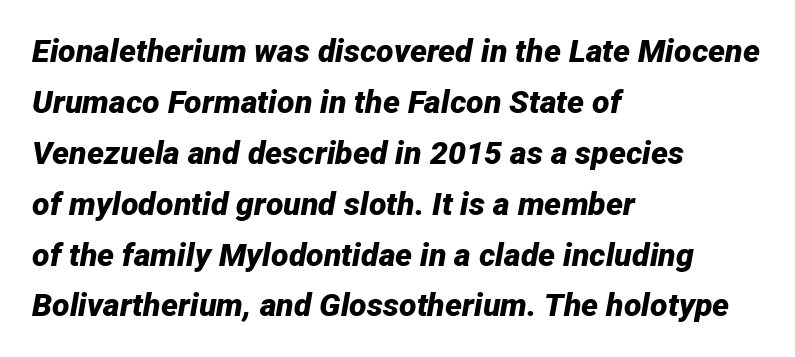
{"italic": "yes", "lean": "right", "slant_degrees": 12, "bold": "yes", "weight": "bold", "width": "normal", "stroke_contrast": "low", "x_height": "medium", "monospaced": "no", "underline": "no", "align": "left", "line_spacing": "normal", "line_spacing_ratio": 1.59, "letter_spacing": "normal", "letter_spacing_em": 0.0, "glyph_px": 32}
